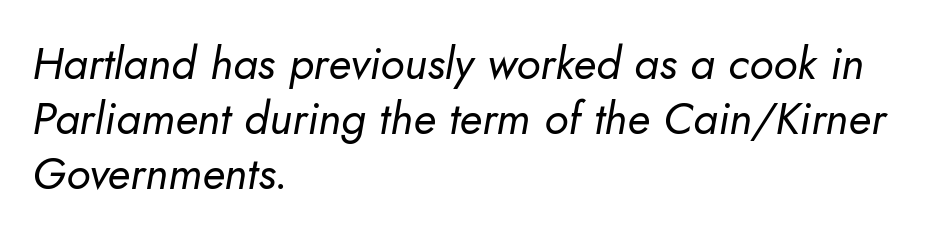
The image shows 45 px regular-weight type, italic (leaning right); set left-aligned, line spacing 1.22x, normal letter spacing, not underlined; low stroke contrast and a small x-height.
